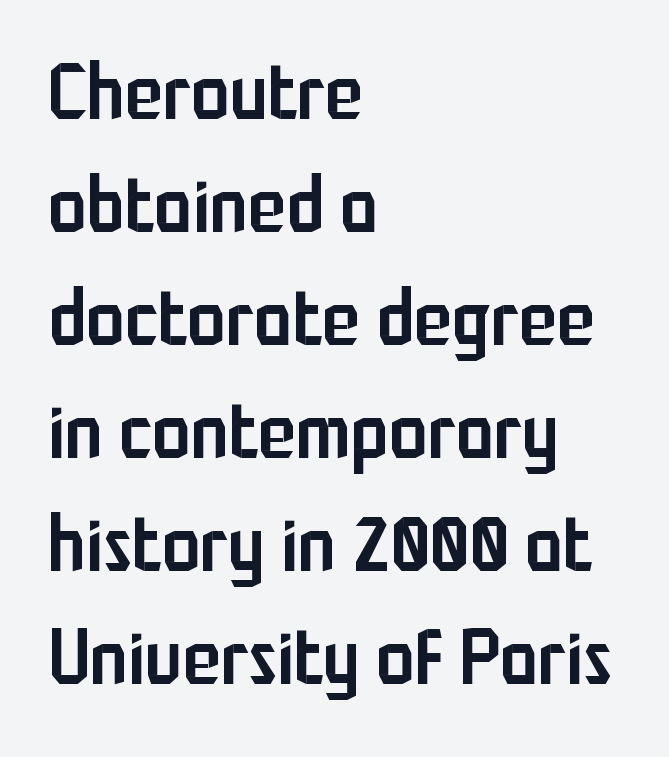
This sample keeps an unexceptional amount of space between lines. Do the letters lean? They stand straight. Is this a fixed-width face? No — the glyphs have proportional, varying widths. You can tell from the bare stems that sans-serif type was used. Which margin do the lines hug? The left one — the right edge is uneven.
